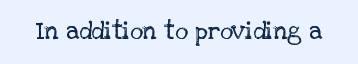
{"italic": "no", "bold": "no", "underline": "no", "letter_spacing": "normal", "letter_spacing_em": 0.0, "glyph_px": 25}
